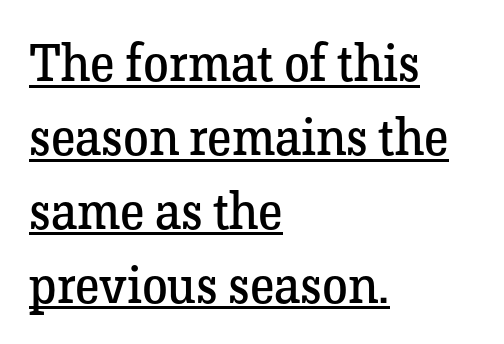
Q: Is the text bold? A: No.
Q: Is the text italic (slanted)? A: No, it is upright.
Q: Is the typeface a serif or a sans-serif typeface? A: Serif.
Q: Is the text underlined? A: Yes.
Q: How is the paragraph aligned? A: Left-aligned.
Q: Is the spacing between letters normal or unusually wide? A: Normal.
Q: Is the spacing between lines tight, normal or loose? A: Normal.
Q: Width (condensed, normal, or wide)? A: Normal.
Q: Stroke contrast? A: Low.
Q: x-height? A: Medium.
Q: Monospaced? A: No.
